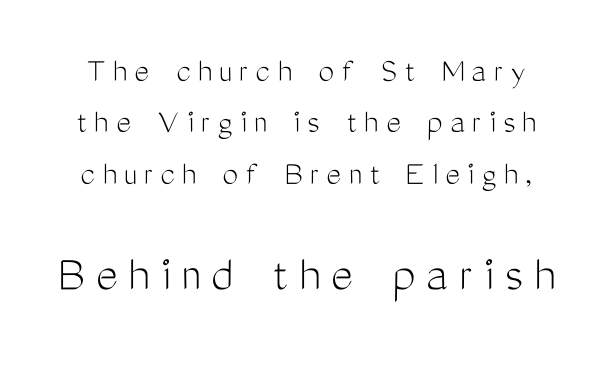
Q: Is the text bold? A: No.
Q: Is the text italic (slanted)? A: No, it is upright.
Q: Is the typeface a serif or a sans-serif typeface? A: Sans-serif.
Q: Is the text underlined? A: No.
Q: Is the spacing between letters normal or unusually wide? A: Unusually wide.
Q: Is the spacing between lines tight, normal or loose? A: Normal.
Q: Which block of text is set in a larger size, the first (top) or the second (bottom)? A: The second (bottom) one.
Q: Width (condensed, normal, or wide)? A: Condensed.
Q: Stroke contrast? A: Medium.
Q: x-height? A: Medium.
Q: Monospaced? A: No.
